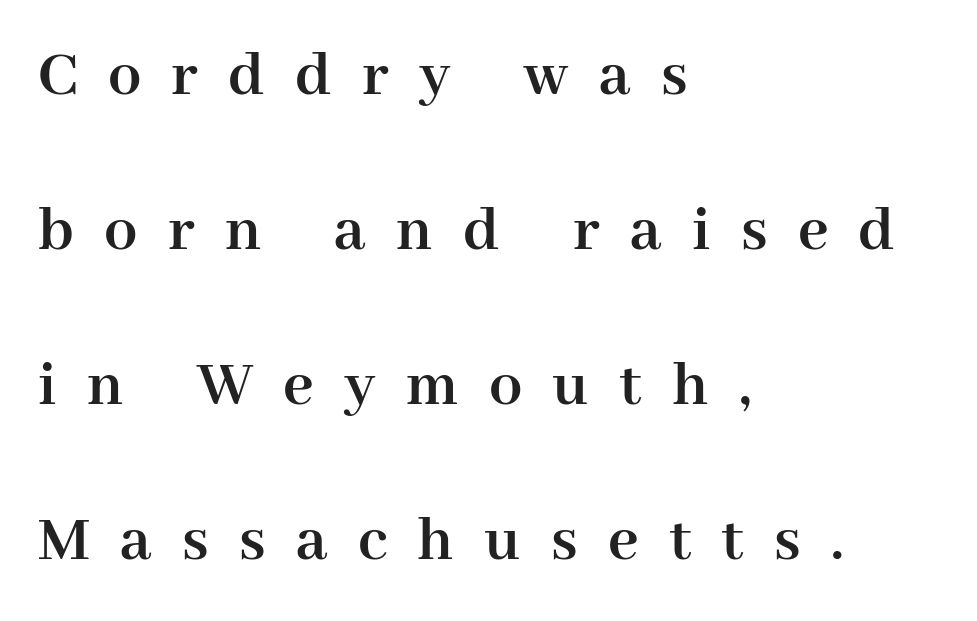
Q: Is the text bold? A: Yes.
Q: Is the text italic (slanted)? A: No, it is upright.
Q: Is the typeface a serif or a sans-serif typeface? A: Serif.
Q: Is the text underlined? A: No.
Q: How is the paragraph aligned? A: Left-aligned.
Q: Is the spacing between letters normal or unusually wide? A: Unusually wide.
Q: Is the spacing between lines tight, normal or loose? A: Loose.
Q: Width (condensed, normal, or wide)? A: Normal.
Q: Stroke contrast? A: High.
Q: x-height? A: Medium.
Q: Monospaced? A: No.
